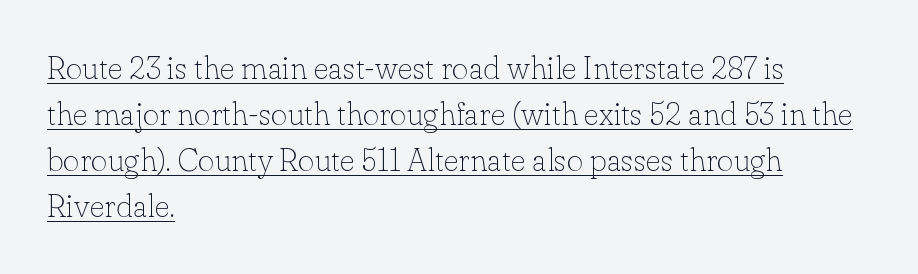
{"serif": "yes", "italic": "no", "bold": "no", "weight": "thin", "width": "normal", "stroke_contrast": "low", "x_height": "small", "monospaced": "no", "underline": "yes", "align": "left", "line_spacing": "normal", "line_spacing_ratio": 1.44, "letter_spacing": "normal", "letter_spacing_em": 0.0, "glyph_px": 32}
